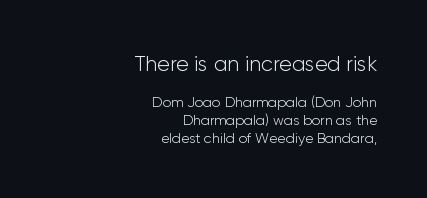
Q: Is the text bold? A: No.
Q: Is the text italic (slanted)? A: No, it is upright.
Q: Is the text underlined? A: No.
Q: How is the paragraph aligned? A: Right-aligned.
Q: Is the spacing between letters normal or unusually wide? A: Normal.
Q: Is the spacing between lines tight, normal or loose? A: Normal.
Q: Which block of text is set in a larger size, the first (top) or the second (bottom)? A: The first (top) one.
